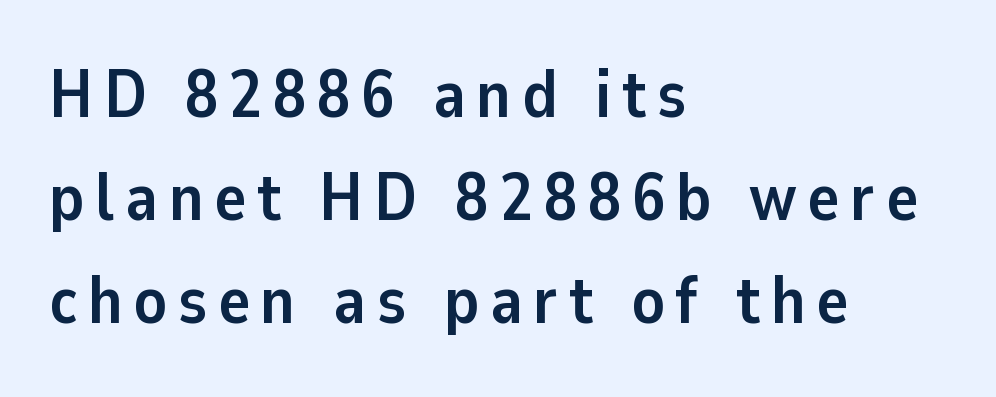
{"serif": "no", "italic": "no", "bold": "yes", "weight": "semibold", "width": "normal", "stroke_contrast": "low", "x_height": "medium", "monospaced": "no", "underline": "no", "align": "left", "line_spacing": "normal", "line_spacing_ratio": 1.54, "glyph_px": 67}
